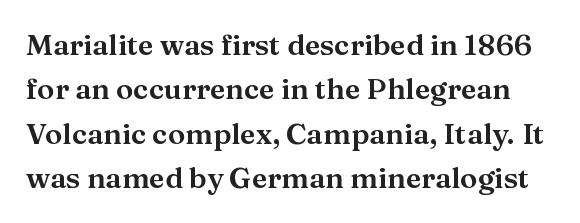
The image shows 29 px serif type, upright; set normal line spacing (1.53x), normal letter spacing, not underlined; medium stroke contrast and a medium x-height.
